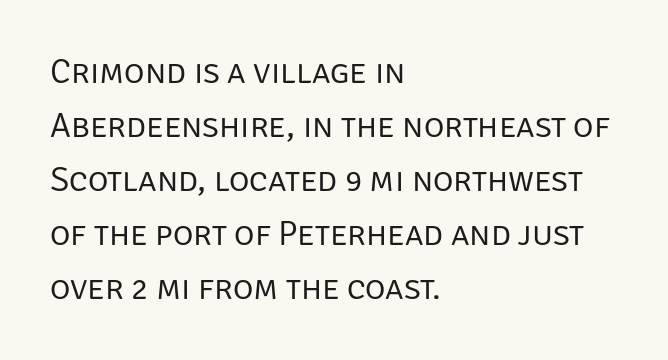
{"serif": "no", "italic": "no", "bold": "no", "weight": "regular", "width": "normal", "stroke_contrast": "low", "x_height": "large", "monospaced": "no", "underline": "no", "align": "left", "line_spacing": "normal", "line_spacing_ratio": 1.54, "letter_spacing": "normal", "letter_spacing_em": 0.0, "glyph_px": 35}
